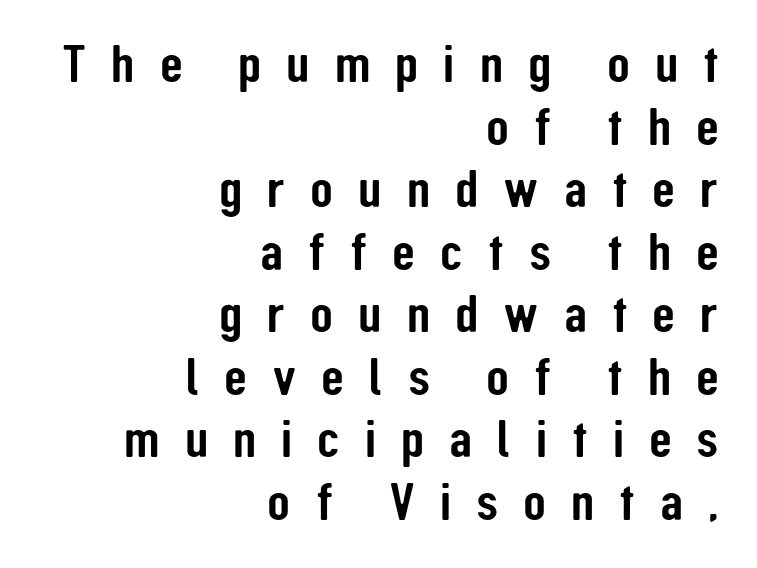
The image shows 53 px condensed sans-serif type, upright; set right-aligned, line spacing 1.18x, unusually wide letter spacing (+0.47 em), not underlined; low stroke contrast and a medium x-height.
